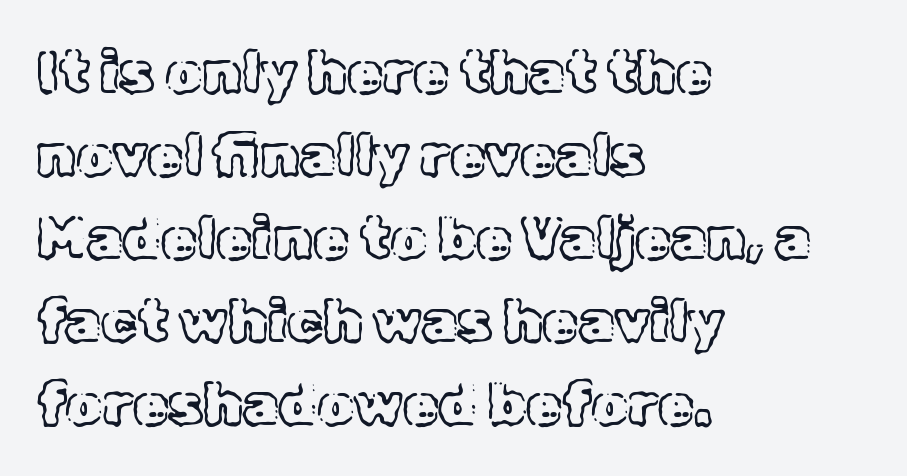
Baseline-to-baseline distance is the conventional proportion of letter height. The strip under each line holds only bare page. Is the block centered? No — it sits flush against the left margin. Letter spacing: default. The letters stand upright; this is a roman face.
